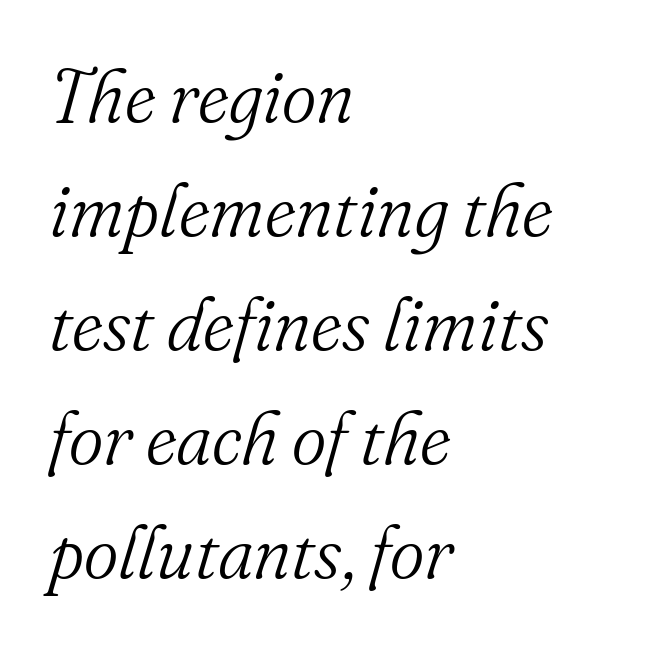
Leftover space on each line is placed entirely after the last word. Spacing verdict: proportional, widths tailored to each character. A typesetter would label this face a serif. The weight would be labelled regular, book, light, or lighter still. Nobody drew a line under any word here.
